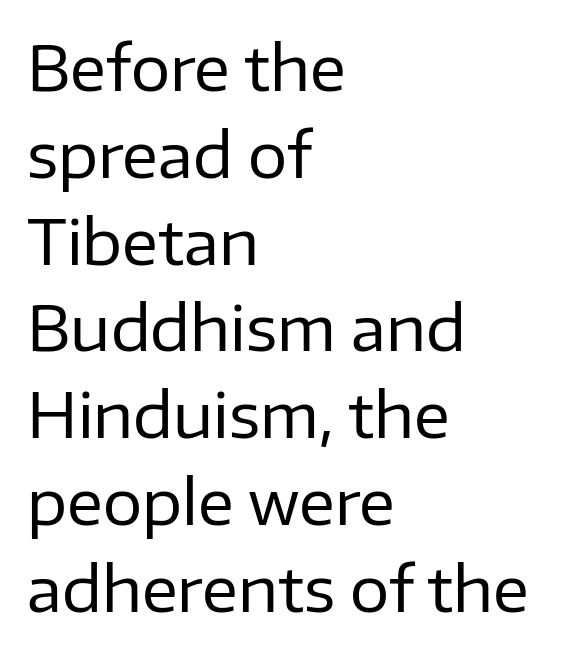
If you drew a ruler down the left edge, every line would touch it. A sans-serif font was chosen for this passage. The passage shown is not bold in any degree. Descender tails drop into unmarked territory. Each letter keeps its own natural width here, so spacing adapts to shape. Upright lettering throughout.
